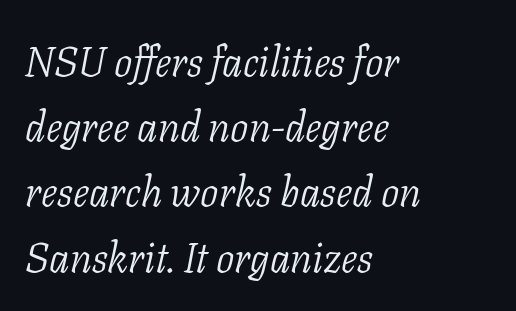
The image shows 41 px light serif type, italic (leaning right); set left-aligned, normal line spacing (1.59x), normal letter spacing, not underlined; low stroke contrast and a medium x-height.
